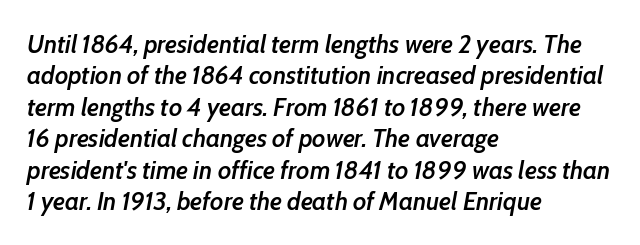
{"italic": "yes", "lean": "right", "slant_degrees": 10, "bold": "semi", "underline": "no", "align": "left", "line_spacing_ratio": 1.21, "letter_spacing": "normal", "letter_spacing_em": 0.0, "glyph_px": 26}
